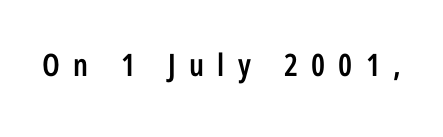
{"serif": "no", "italic": "no", "bold": "semi", "weight": "semibold", "width": "condensed", "stroke_contrast": "low", "x_height": "medium", "monospaced": "no", "underline": "no", "letter_spacing": "wide", "letter_spacing_em": 0.43, "glyph_px": 31}
